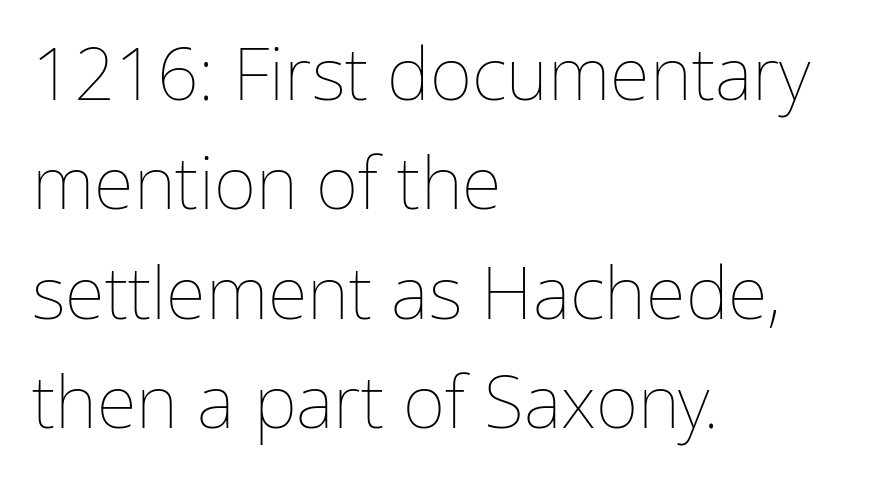
{"italic": "no", "bold": "no", "weight": "thin", "width": "normal", "stroke_contrast": "low", "x_height": "medium", "monospaced": "no", "underline": "no", "align": "left", "line_spacing": "normal", "line_spacing_ratio": 1.5, "letter_spacing": "normal", "letter_spacing_em": 0.0, "glyph_px": 73}
